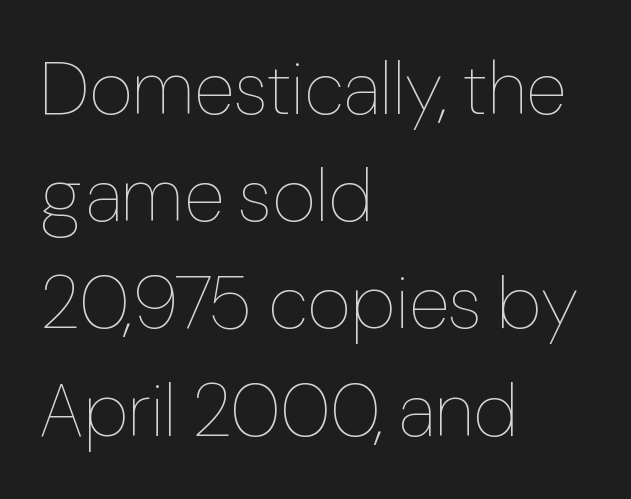
The image shows 75 px thin type, upright; set left-aligned, normal line spacing (1.43x), normal letter spacing, not underlined; low stroke contrast and a medium x-height.
